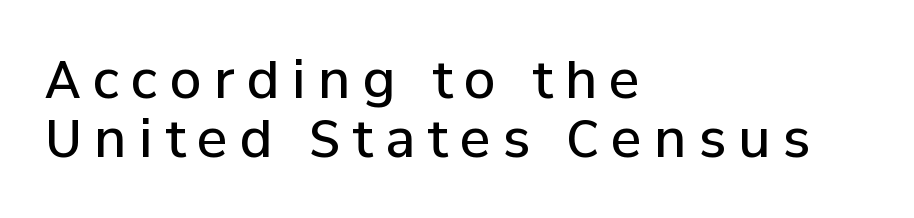
Check the space under the baseline: it is left empty. Its strokes are somewhat broadened, the hallmark of semibold type. Look at the bottom of the vertical strokes: they stop flat, with no serifs. Each new line begins almost immediately beneath the previous one. Look at the tracking — it's clearly loosened, letters drifting apart. A roman cut, with each character standing at attention.
